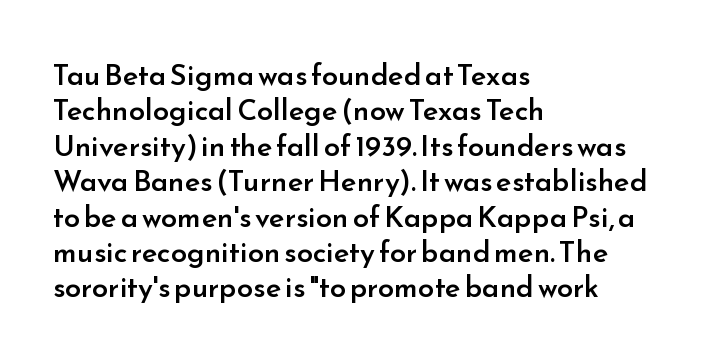
Default kerning and tracking; the words read as compact shapes. Think of a printed novel: that variable character pitch is what you see here. The designer went with a sans here, leaving each stem footless. The letters are semibold — heavier than regular but short of a full bold. Rule under the text: the space is simply empty. This sample is left-justified, so line endings fall wherever the words run out.
